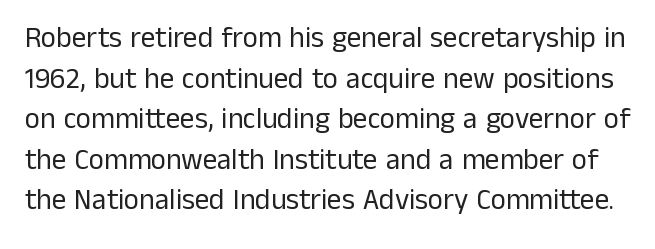
The face used here is proportionally spaced, like ordinary book or web type. Evenly set lines give the paragraph a standard silhouette. The letters look calm and open, with moderate or lighter stems. Words appear dense and cohesive because spacing is normal. The strip under each line holds only bare page.
